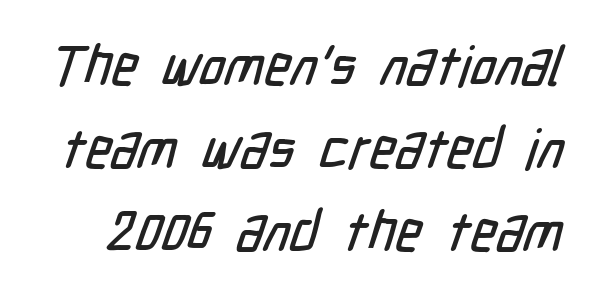
Q: Is the typeface a serif or a sans-serif typeface? A: Sans-serif.
Q: Is the text underlined? A: No.
Q: Is the spacing between letters normal or unusually wide? A: Normal.
Q: Is the spacing between lines tight, normal or loose? A: Normal.
Q: Width (condensed, normal, or wide)? A: Condensed.
Q: Stroke contrast? A: Low.
Q: x-height? A: Medium.
Q: Monospaced? A: No.
